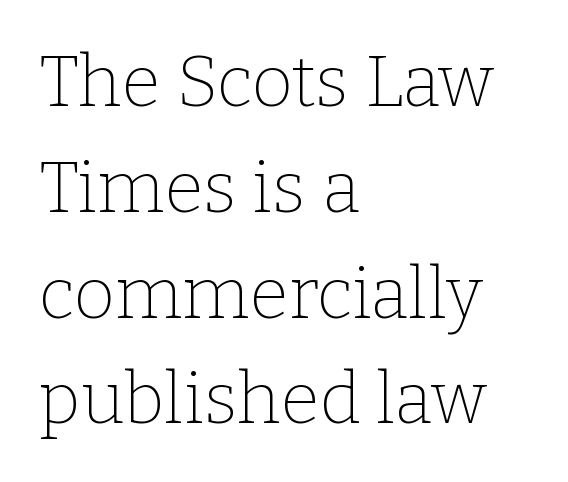
This rendering uses left alignment, leaving the right contour irregular. Note the varied advance widths — an 'i' is clearly narrower than an 'm'. Characters follow at the spacing the type designer built in. Are there feet on the stems? There are — it's a serif. Ink coverage per letter is moderate at most. These lines were composed using upright roman letters.
